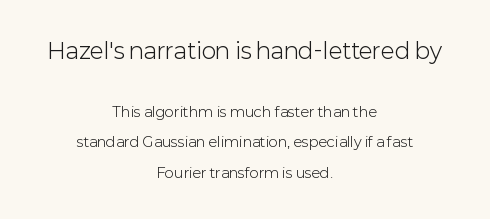
Of the two passages, the one on top uses the larger point size. Students, note that the glyphs here touch the page at normal intervals. The space between consecutive lines is lavish. Horizontal alignment here is central, giving a formal, balanced look. Bare-footed words on every line.
